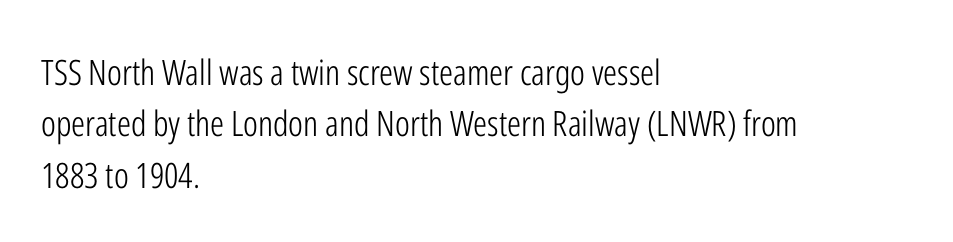
In terms of letterform style, serifs are entirely absent. A typesetter would mark this as roman, not italic. The rendering uses natural spacing where letterforms have individual widths. The area under the type is left untouched. Stems here are at most as thick as an everyday book face. Left-aligned paragraph, ragged on the right.
